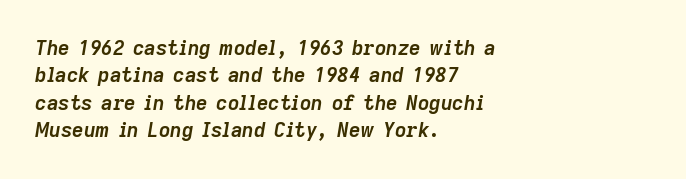
Q: Is the text bold? A: Yes.
Q: Is the text italic (slanted)? A: Yes, it leans right by about 9 degrees.
Q: Is the text underlined? A: No.
Q: How is the paragraph aligned? A: Left-aligned.
Q: Is the spacing between letters normal or unusually wide? A: Normal.
Q: Is the spacing between lines tight, normal or loose? A: Normal.
